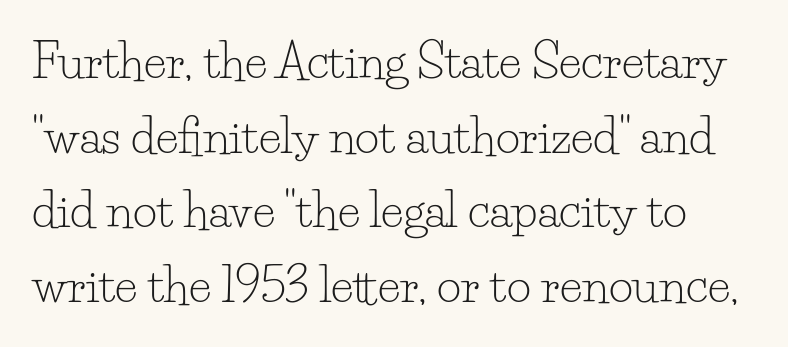
The image shows 47 px light serif type, upright; set normal line spacing (1.59x), normal letter spacing, not underlined; low stroke contrast and a small x-height.
